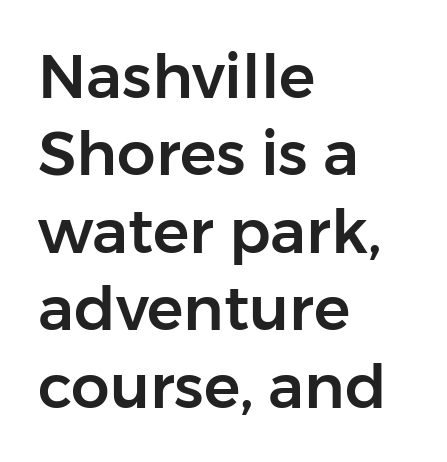
The image shows 61 px sans-serif type, upright; set left-aligned, normal line spacing (1.27x), normal letter spacing, not underlined; low stroke contrast and a medium x-height.
